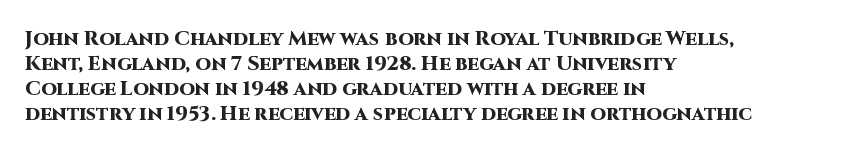
The image shows 20 px bold type, upright; set left-aligned, normal line spacing (1.25x), normal letter spacing, not underlined.
